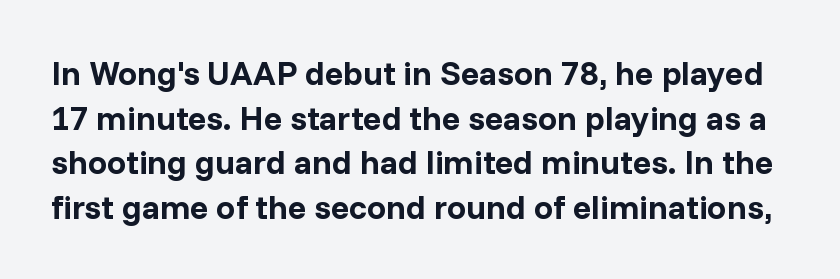
Unlike italic type, these characters show no tilt at all. Tracking here is standard; glyphs follow each other at the usual distance. Is this a fixed-width face? No — the glyphs have proportional, varying widths. How heavy is the stroke? Heavy — this is a bold. Summary of vertical rhythm: regular, with standard interline spacing.
